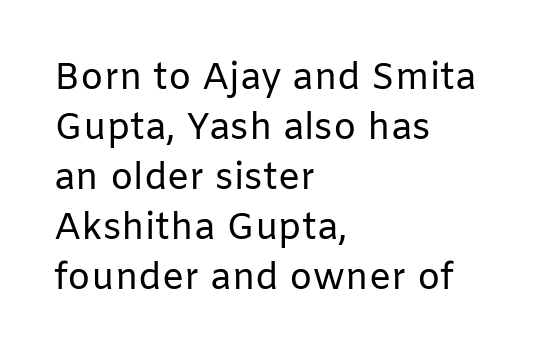
This sample uses plain, unmodified letter spacing. A typesetter would label this face a sans. Any mark beneath the type? The region is blank. Each letter keeps its own natural width here, so spacing adapts to shape.
